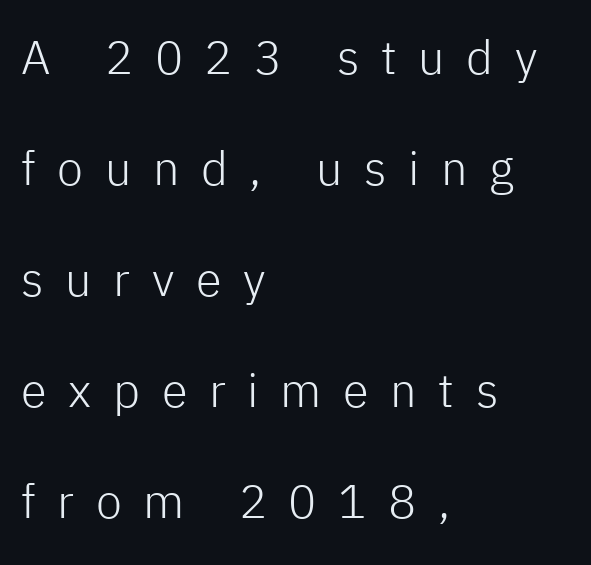
{"serif": "no", "italic": "no", "bold": "no", "weight": "light", "width": "normal", "stroke_contrast": "low", "x_height": "medium", "monospaced": "no", "underline": "no", "align": "left", "line_spacing": "loose", "line_spacing_ratio": 2.36, "letter_spacing": "wide", "letter_spacing_em": 0.46, "glyph_px": 47}
